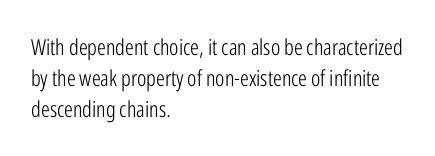
Q: Is the text bold? A: No.
Q: Is the text italic (slanted)? A: No, it is upright.
Q: Is the text underlined? A: No.
Q: How is the paragraph aligned? A: Left-aligned.
Q: Is the spacing between letters normal or unusually wide? A: Normal.
Q: Is the spacing between lines tight, normal or loose? A: Normal.
